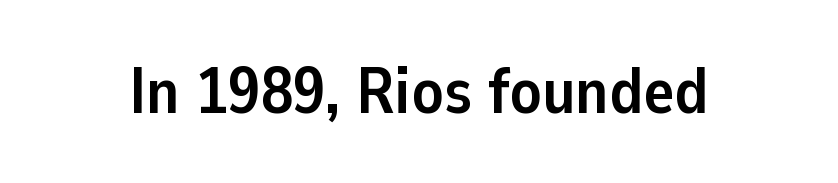
Each word holds together tightly as a unit, with standard inter-letter gaps. Do the characters align in a grid? No, the font is proportional. Weight check: bold — yes, fully. Type without underlining. To sum up the face: it is a sans, with no serifs.
